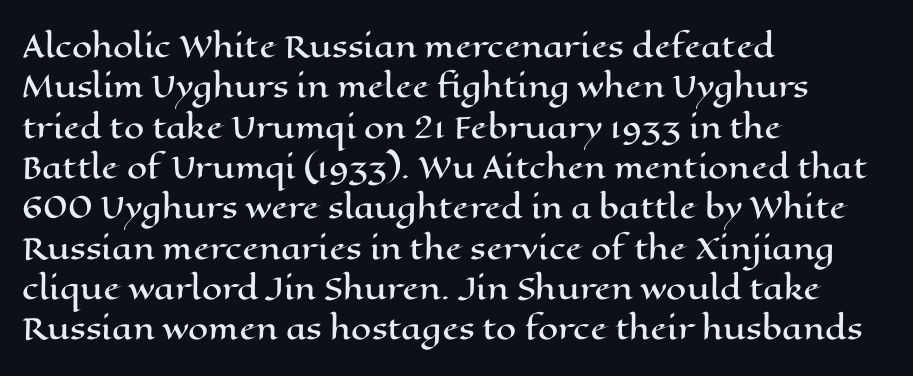
The image shows 29 px wide type, upright; set left-aligned, normal line spacing (1.39x), normal letter spacing, not underlined; high stroke contrast and a medium x-height.
